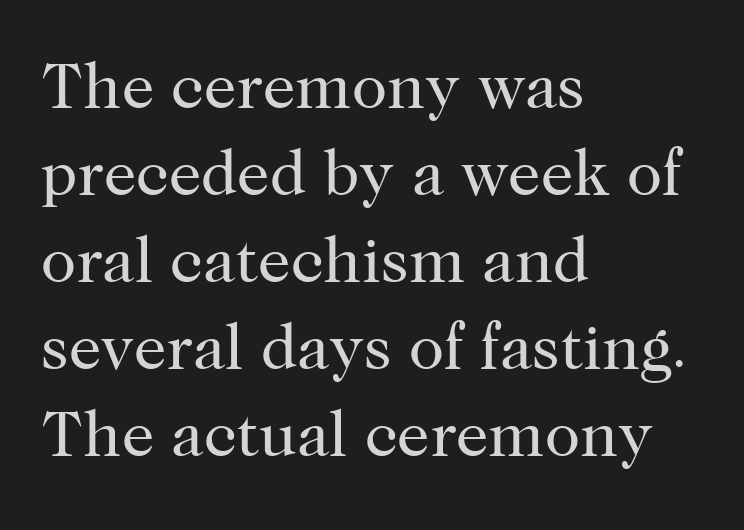
Q: Is the text bold? A: No.
Q: Is the text italic (slanted)? A: No, it is upright.
Q: Is the typeface a serif or a sans-serif typeface? A: Serif.
Q: Is the text underlined? A: No.
Q: How is the paragraph aligned? A: Left-aligned.
Q: Is the spacing between letters normal or unusually wide? A: Normal.
Q: Is the spacing between lines tight, normal or loose? A: Normal.
Q: Width (condensed, normal, or wide)? A: Normal.
Q: Stroke contrast? A: High.
Q: x-height? A: Medium.
Q: Monospaced? A: No.
